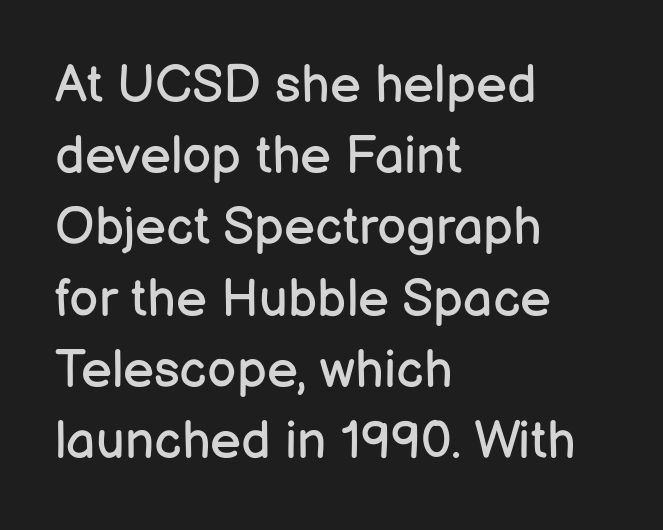
The image shows 52 px regular-weight sans-serif type, upright; set left-aligned, normal line spacing (1.37x), normal letter spacing, not underlined; low stroke contrast and a medium x-height.
